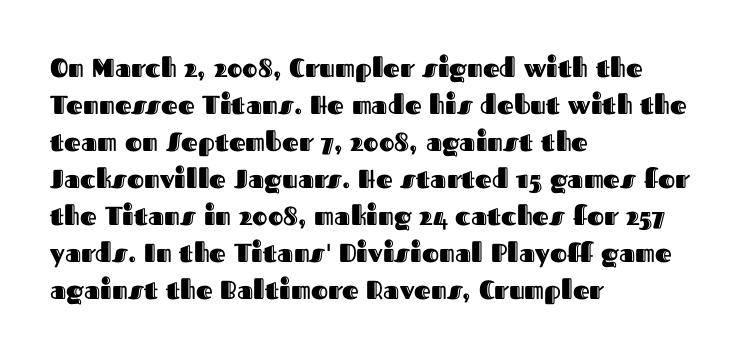
Inter-character spacing is left at the font's built-in metrics. Bare-footed words on every line. Every stem runs plumb, perpendicular to the baseline. Line spacing here is normal. Every row of glyphs begins at an identical x-position on the left.
